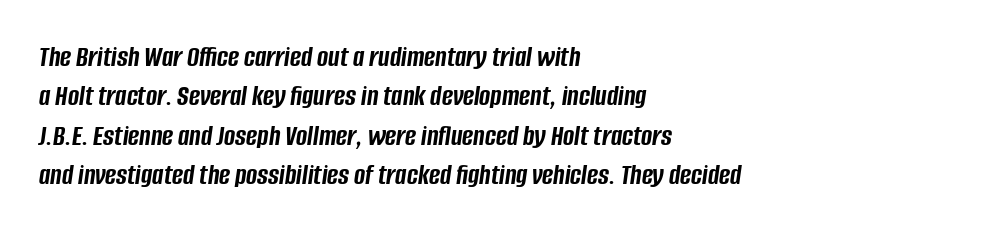
Caption: standard tracking, unaltered. In terms of weight, the rendering is a true, heavy bold. The lines sit at an ordinary, default distance from one another. Each row of text sits above clean, open space. Character widths vary here, with narrow letters taking less room than wide ones. Line beginnings align vertically; line endings do not.
